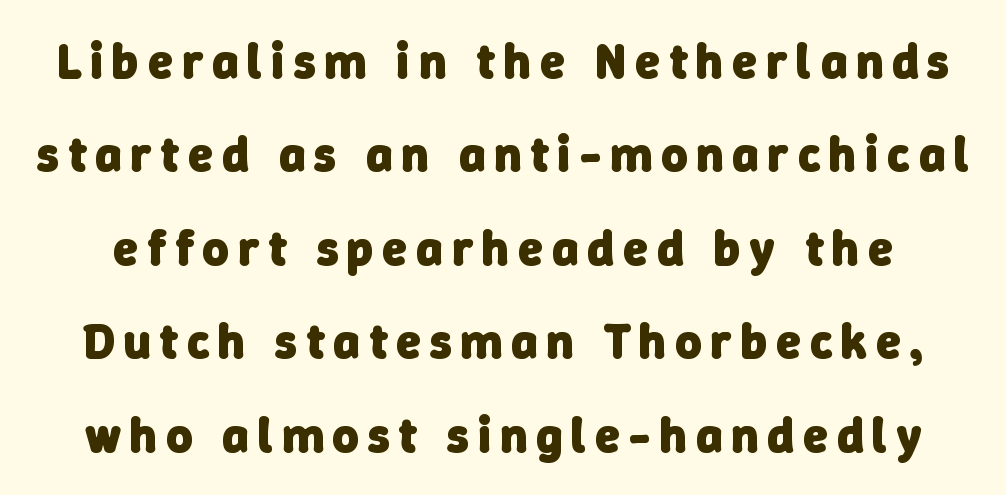
{"serif": "no", "bold": "yes", "weight": "heavy", "width": "normal", "stroke_contrast": "low", "x_height": "medium", "monospaced": "no", "underline": "no", "line_spacing_ratio": 1.87, "glyph_px": 50}
